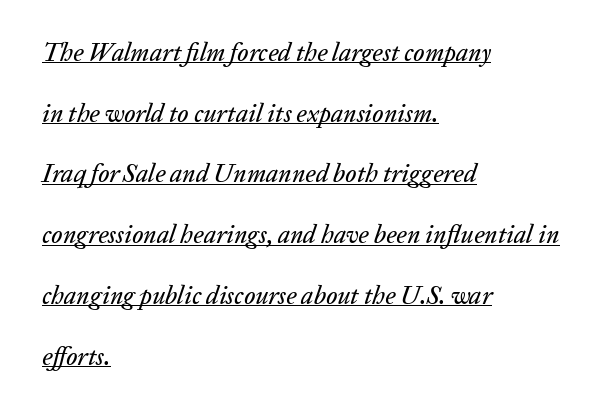
The image shows 25 px text type, italic (leaning right); set left-aligned, loose line spacing (2.43x), normal letter spacing, underlined.
